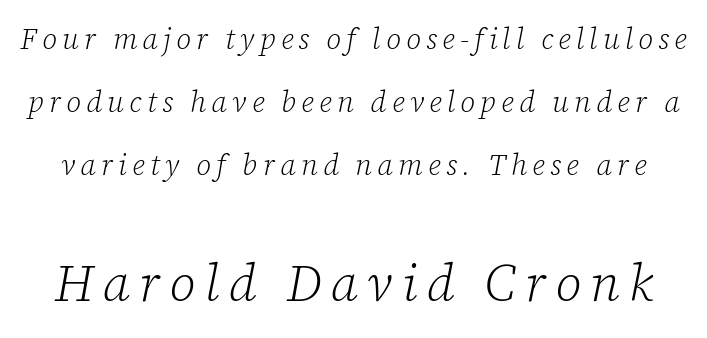
Unbolded letterforms with no extra heft. Here the second block reads like a headline and the first like body copy. Looks like regular typesetting: each glyph gets only the width it needs. The type family on display is of the serif kind. Emphasis-style slanted type is in use.
